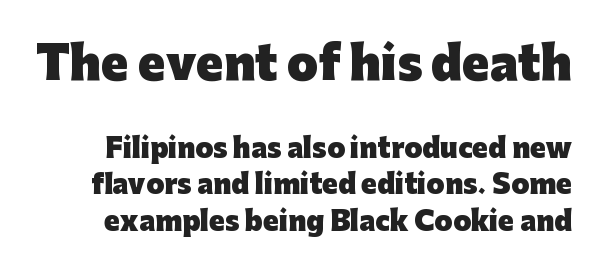
{"serif": "no", "italic": "no", "bold": "yes", "weight": "heavy", "width": "normal", "stroke_contrast": "low", "x_height": "medium", "monospaced": "no", "underline": "no", "line_spacing": "normal", "line_spacing_ratio": 1.4, "letter_spacing": "normal", "letter_spacing_em": 0.0, "larger_block": "first", "size_ratio": 1.73, "glyph_px": 45}
